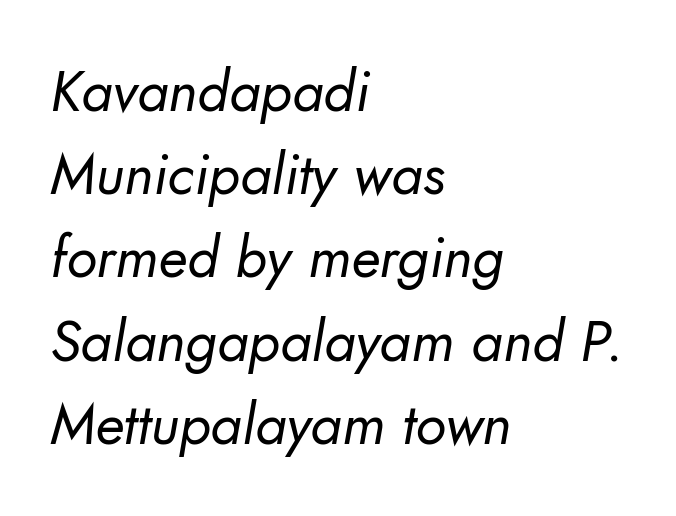
The image shows 57 px regular-weight sans-serif type; set left-aligned, normal line spacing (1.46x), normal letter spacing, not underlined; low stroke contrast and a small x-height.
